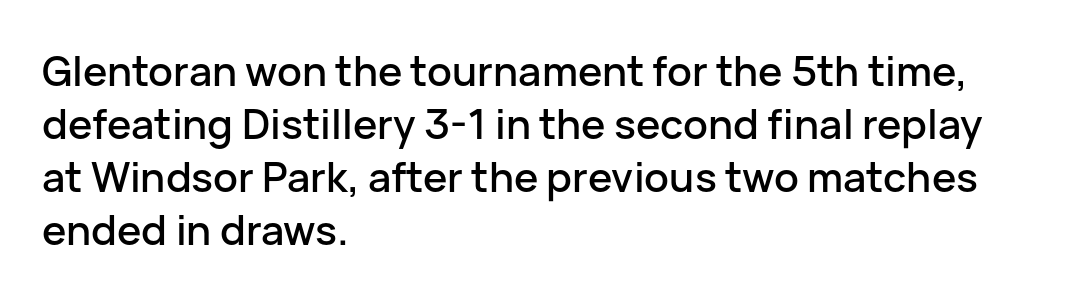
Vertical strokes here are truly vertical. The leading is moderate, giving the passage an even texture. Note the varied advance widths — an 'i' is clearly narrower than an 'm'. Nope, no serifs anywhere on these letters. Observe the ordinary spacing: letters are neighbours, not strangers. These lines stack with their left ends in a neat column.
